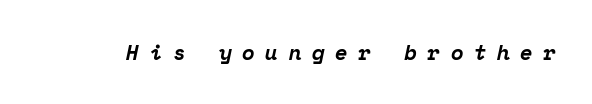
Q: Is the text bold? A: Yes.
Q: Is the text italic (slanted)? A: Yes, it leans right by about 12 degrees.
Q: Is the text underlined? A: No.
Q: Is the spacing between letters normal or unusually wide? A: Unusually wide.
